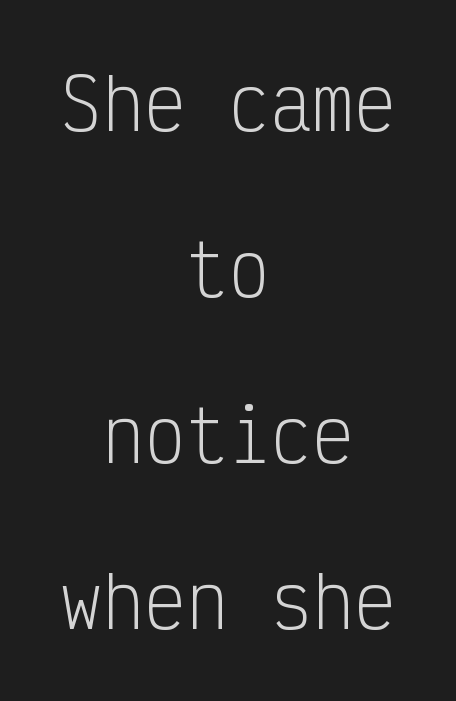
Every row of glyphs is offset so its center matches the block's center. Interline gaps are noticeably wide in this sample. The rendering keeps characters at their native spacing. The passage shown is typed in a monospace face where columns stay perfectly aligned.
